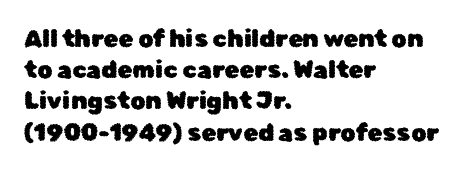
Q: Is the text italic (slanted)? A: No, it is upright.
Q: Is the text underlined? A: No.
Q: How is the paragraph aligned? A: Left-aligned.
Q: Is the spacing between letters normal or unusually wide? A: Normal.
Q: Is the spacing between lines tight, normal or loose? A: Normal.
